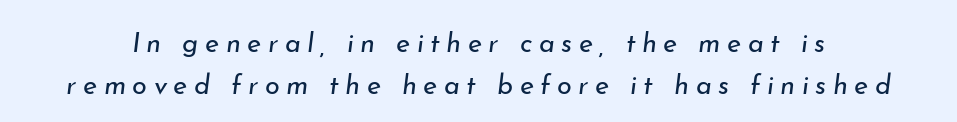
The image shows 27 px text type, italic (leaning right); set normal line spacing (1.55x), unusually wide letter spacing (+0.24 em), not underlined.
